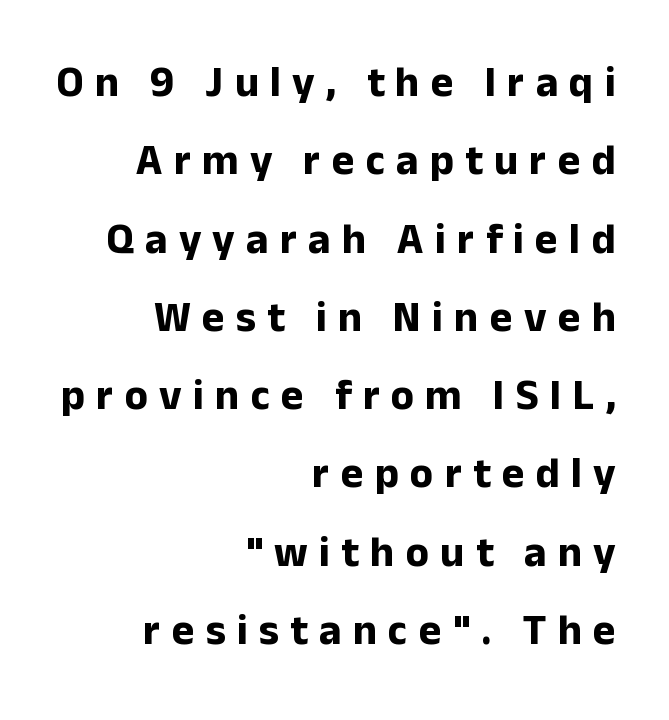
The image shows 43 px bold sans-serif type, upright; set right-aligned, line spacing 1.82x, unusually wide letter spacing (+0.26 em), not underlined; low stroke contrast and a medium x-height.
